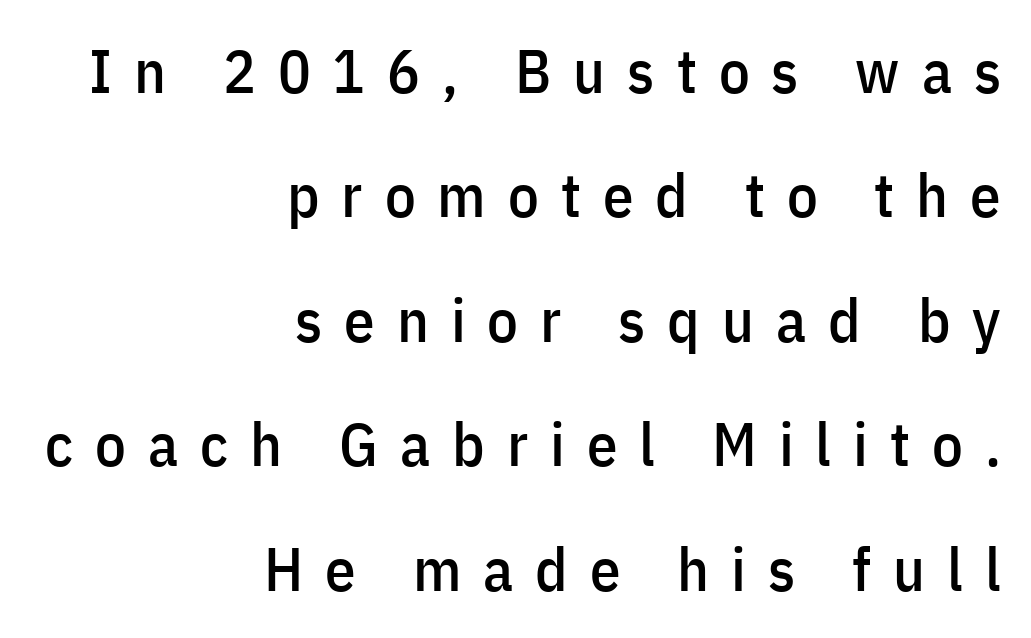
The strip under each line holds only bare page. The font family rendered here belongs to the sans-serif group. Looks like regular typesetting: each glyph gets only the width it needs. The lettering stays uniformly vertical, giving the passage a roman look.
